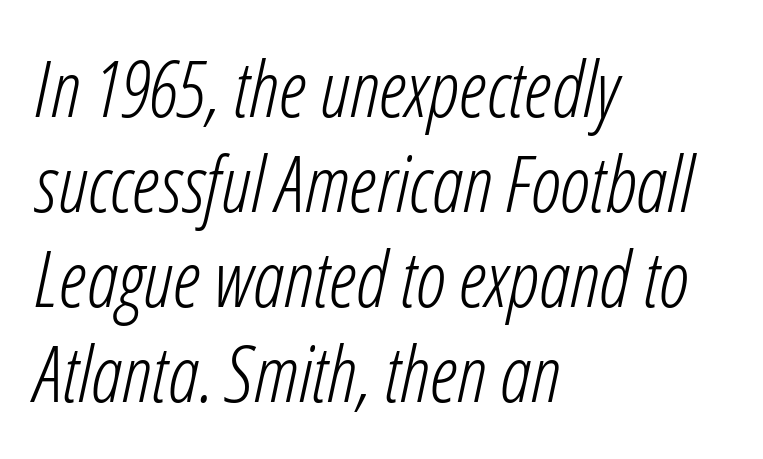
{"italic": "yes", "lean": "right", "slant_degrees": 12, "bold": "no", "weight": "light", "width": "condensed", "stroke_contrast": "low", "x_height": "medium", "monospaced": "no", "underline": "no", "align": "left", "line_spacing_ratio": 1.22, "letter_spacing": "normal", "letter_spacing_em": 0.0, "glyph_px": 78}
